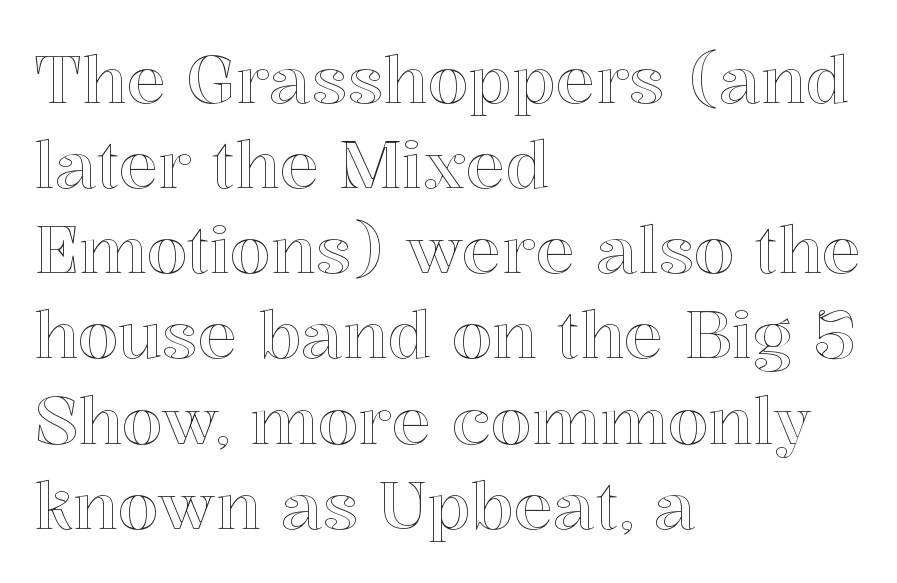
{"italic": "no", "width": "normal", "x_height": "medium", "monospaced": "no", "underline": "no", "align": "left", "line_spacing": "normal", "line_spacing_ratio": 1.29, "letter_spacing": "normal", "letter_spacing_em": 0.0, "glyph_px": 66}
